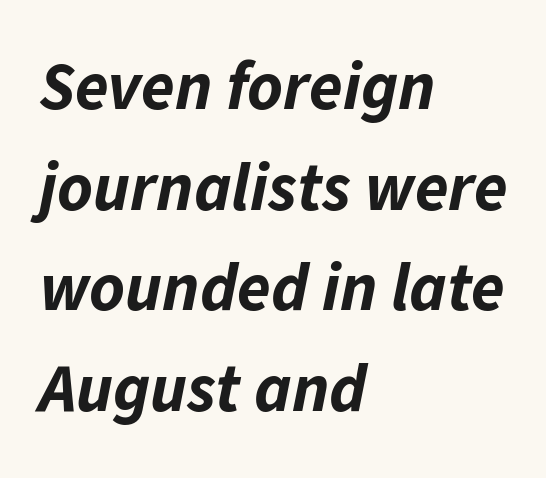
{"italic": "yes", "lean": "right", "slant_degrees": 11, "bold": "yes", "weight": "bold", "width": "normal", "stroke_contrast": "low", "x_height": "medium", "monospaced": "no", "underline": "no", "align": "left", "line_spacing": "normal", "line_spacing_ratio": 1.48, "letter_spacing": "normal", "letter_spacing_em": 0.0, "glyph_px": 68}
